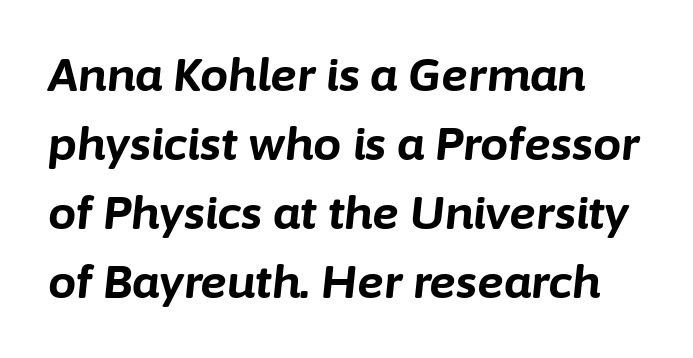
The image shows 45 px bold type, italic (leaning right); set left-aligned, normal line spacing (1.53x), normal letter spacing, not underlined; low stroke contrast and a medium x-height.
